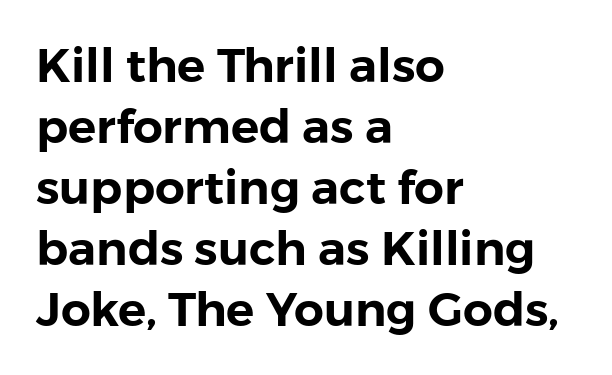
Anything drawn beneath the words? Only blank space. Successive baselines arrive at the customary interval. Alignment: flush left. Vertical strokes here are truly vertical. You could not count columns in this text — the font is proportionally spaced. This is sans-serif lettering, the kind often seen on screens and signage.
